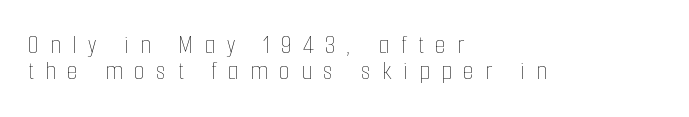
Line starts are locked; line ends wander. Look at the tracking — it's clearly loosened, letters drifting apart. Weight: not bold — regular or lighter. These lines were composed using upright roman letters. No word sits above an underline.
